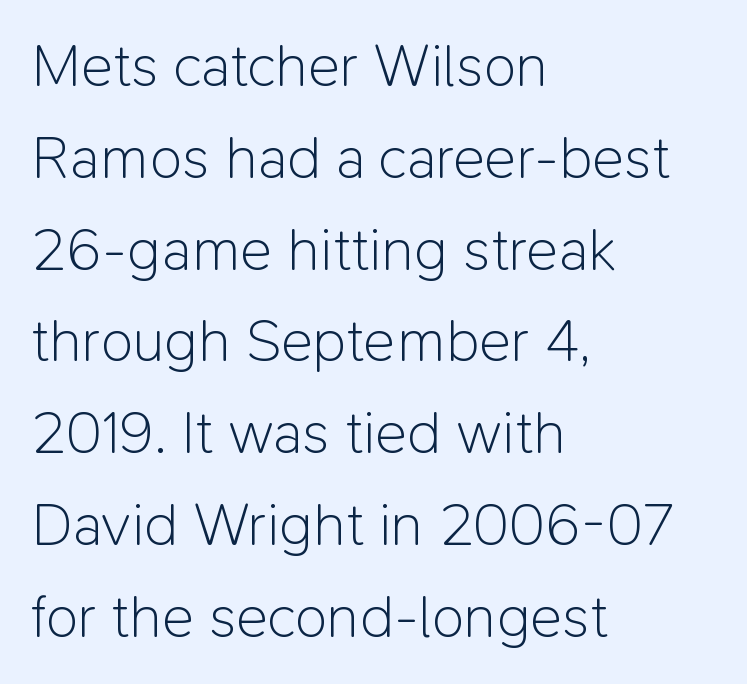
{"serif": "no", "italic": "no", "bold": "no", "weight": "light", "width": "normal", "stroke_contrast": "low", "x_height": "medium", "monospaced": "no", "underline": "no", "align": "left", "line_spacing": "normal", "line_spacing_ratio": 1.53, "letter_spacing": "normal", "letter_spacing_em": 0.0, "glyph_px": 60}
